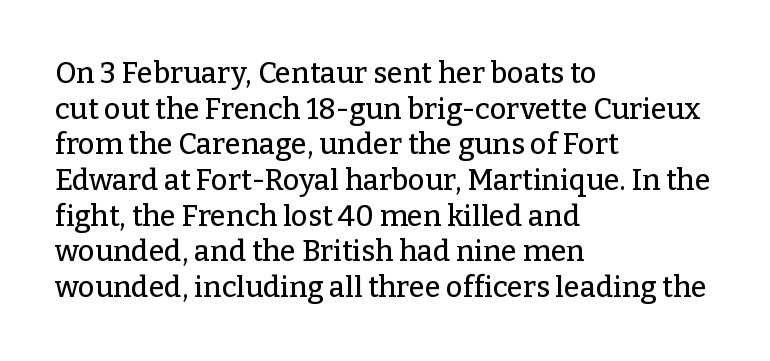
{"serif": "yes", "italic": "no", "width": "normal", "stroke_contrast": "low", "x_height": "medium", "monospaced": "no", "underline": "no", "align": "left", "line_spacing_ratio": 1.23, "letter_spacing": "normal", "letter_spacing_em": 0.0, "glyph_px": 29}
